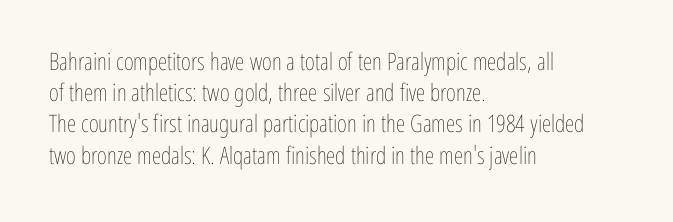
Q: Is the text bold? A: No.
Q: Is the text italic (slanted)? A: No, it is upright.
Q: Is the text underlined? A: No.
Q: How is the paragraph aligned? A: Left-aligned.
Q: Is the spacing between letters normal or unusually wide? A: Normal.
Q: Is the spacing between lines tight, normal or loose? A: Normal.
